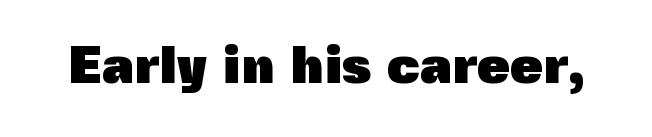
Each row of text sits above clean, open space. A typesetter would label this face a sans. Weight check: bold — yes, fully. Posture: vertical.
